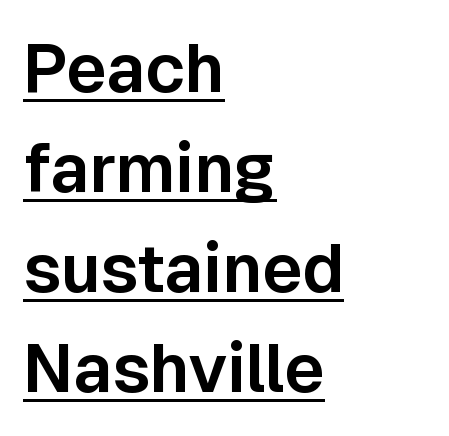
{"serif": "no", "italic": "no", "width": "normal", "stroke_contrast": "low", "x_height": "medium", "monospaced": "no", "underline": "yes", "align": "left", "line_spacing": "normal", "line_spacing_ratio": 1.47, "letter_spacing": "normal", "letter_spacing_em": 0.0, "glyph_px": 68}
